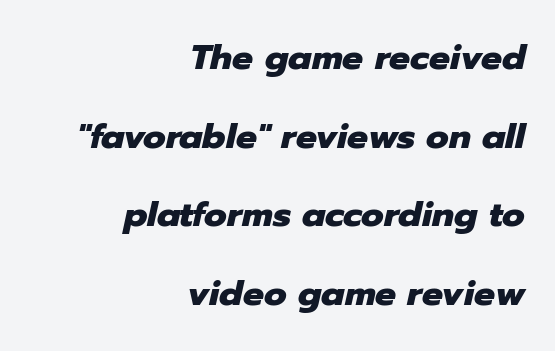
Q: Is the text bold? A: Yes.
Q: Is the text italic (slanted)? A: Yes, it leans right by about 12 degrees.
Q: Is the text underlined? A: No.
Q: How is the paragraph aligned? A: Right-aligned.
Q: Is the spacing between letters normal or unusually wide? A: Normal.
Q: Is the spacing between lines tight, normal or loose? A: Loose.
Q: Width (condensed, normal, or wide)? A: Normal.
Q: Stroke contrast? A: Low.
Q: x-height? A: Medium.
Q: Monospaced? A: No.
